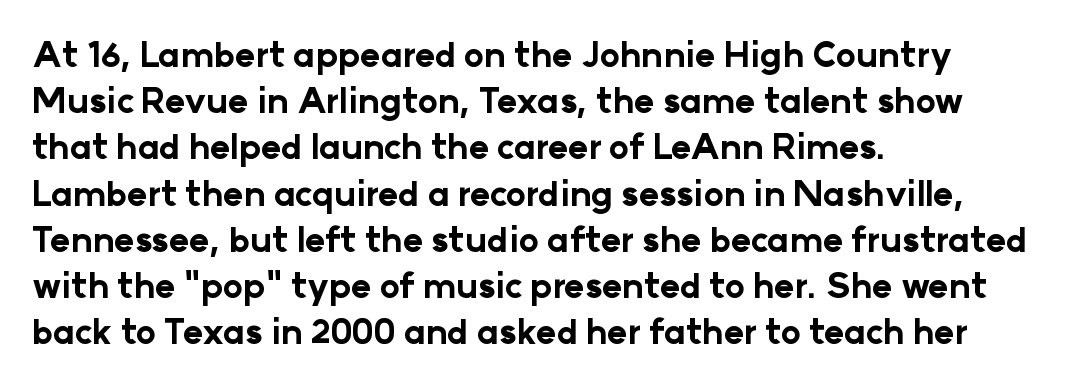
The vertical gap from one line to the next is medium. The rendering uses natural spacing where letterforms have individual widths. If you drew a line through each stem, it would be perfectly vertical. The passage shown has conventional tracking throughout. Lines of text with bare space underneath. To sum up the face: it is a sans, with no serifs.
